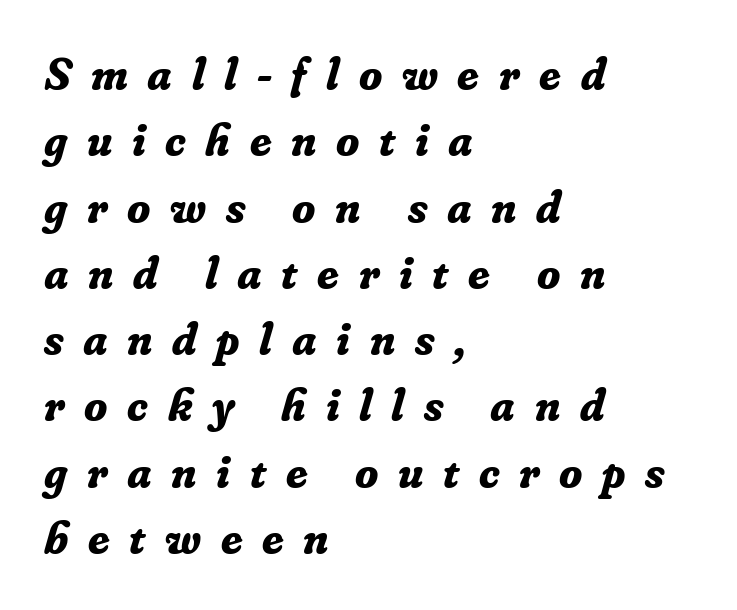
A student would call this left alignment; a typographer would say flush left, rag right. Proportional: the letters do not fall into vertical columns. Thick stems and heavy bowls — unmistakably bold. The tracking reads as deliberately expanded to a designer's eye.
